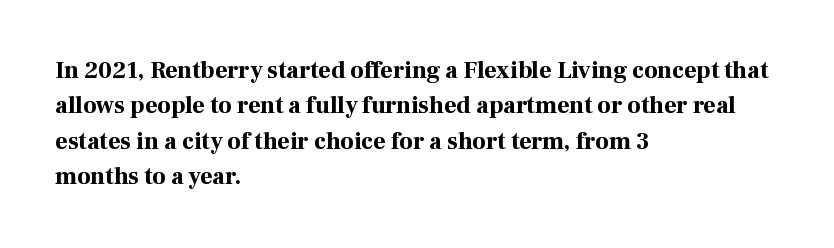
{"italic": "no", "bold": "yes", "underline": "no", "align": "left", "line_spacing": "normal", "line_spacing_ratio": 1.47, "letter_spacing": "normal", "letter_spacing_em": 0.0, "glyph_px": 24}
